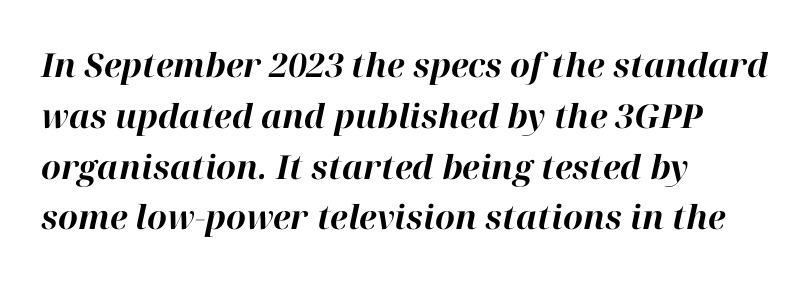
{"italic": "yes", "lean": "right", "slant_degrees": 12, "bold": "yes", "weight": "bold", "width": "normal", "stroke_contrast": "high", "x_height": "medium", "monospaced": "no", "underline": "no", "align": "left", "line_spacing": "normal", "line_spacing_ratio": 1.54, "letter_spacing": "normal", "letter_spacing_em": 0.0, "glyph_px": 33}
